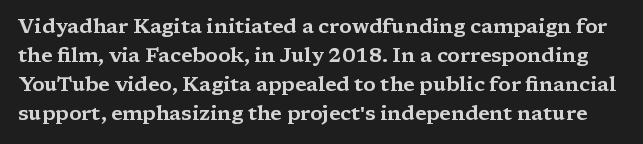
{"italic": "no", "underline": "no", "line_spacing": "normal", "line_spacing_ratio": 1.45, "letter_spacing": "normal", "letter_spacing_em": 0.0, "glyph_px": 20}
